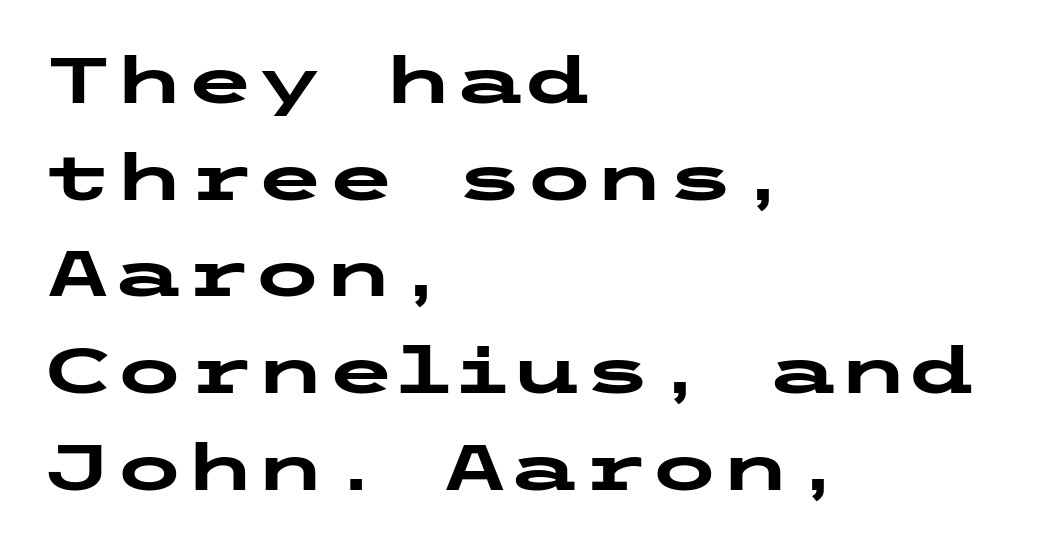
Q: Is the text bold? A: Yes.
Q: Is the text italic (slanted)? A: No, it is upright.
Q: Is the typeface a serif or a sans-serif typeface? A: Sans-serif.
Q: Is the text underlined? A: No.
Q: How is the paragraph aligned? A: Left-aligned.
Q: Is the spacing between letters normal or unusually wide? A: Normal.
Q: Is the spacing between lines tight, normal or loose? A: Normal.
Q: Width (condensed, normal, or wide)? A: Wide.
Q: Stroke contrast? A: Low.
Q: x-height? A: Medium.
